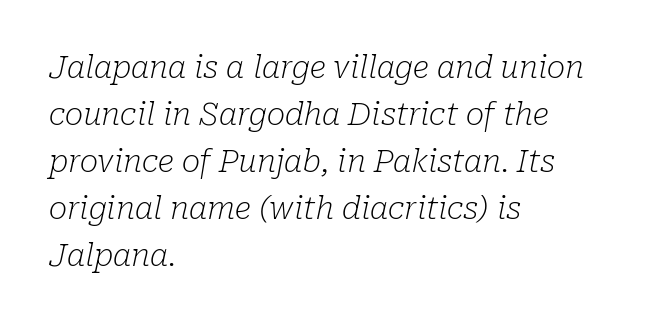
The image shows 31 px light serif type, italic (leaning right); set left-aligned, normal line spacing (1.52x), normal letter spacing, not underlined; low stroke contrast and a medium x-height.
